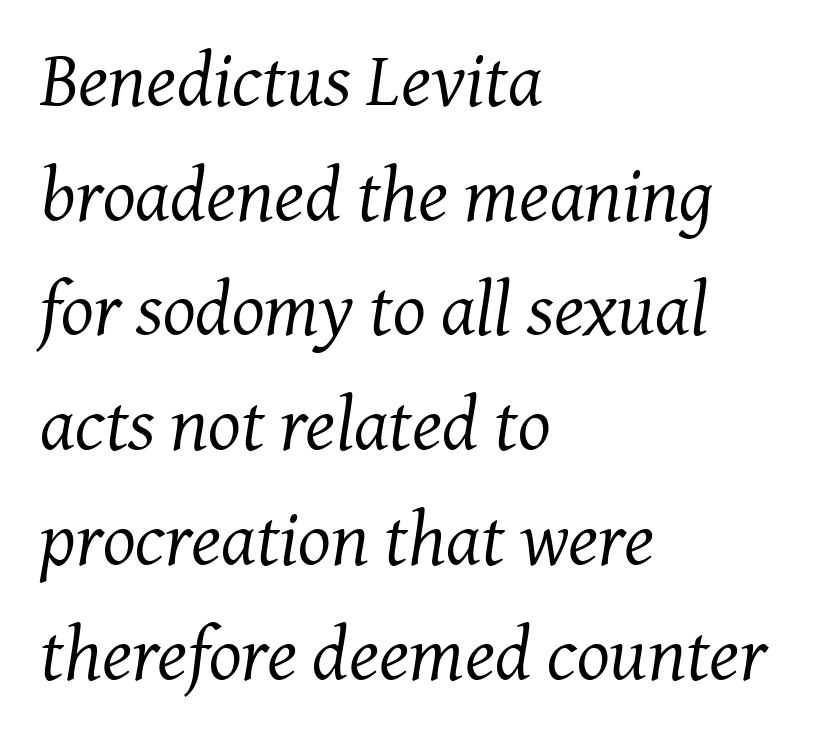
Q: Is the text bold? A: No.
Q: Is the text italic (slanted)? A: Yes, it leans right by about 7 degrees.
Q: Is the typeface a serif or a sans-serif typeface? A: Serif.
Q: Is the text underlined? A: No.
Q: How is the paragraph aligned? A: Left-aligned.
Q: Is the spacing between letters normal or unusually wide? A: Normal.
Q: Is the spacing between lines tight, normal or loose? A: Normal.
Q: Width (condensed, normal, or wide)? A: Normal.
Q: Stroke contrast? A: Medium.
Q: x-height? A: Medium.
Q: Monospaced? A: No.
